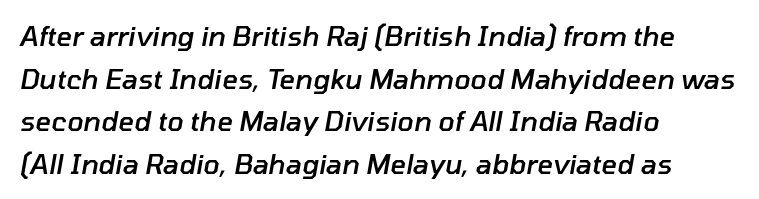
The image shows 27 px text type, italic (leaning right); set left-aligned, normal line spacing (1.58x), normal letter spacing, not underlined.
